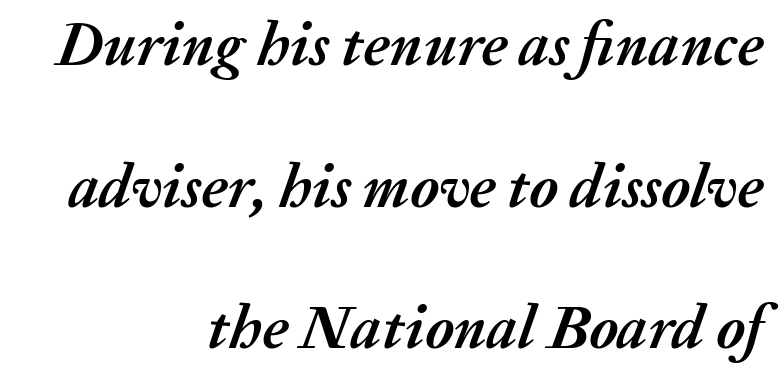
Q: Is the text bold? A: Yes.
Q: Is the text italic (slanted)? A: Yes, it leans right by about 20 degrees.
Q: Is the text underlined? A: No.
Q: How is the paragraph aligned? A: Right-aligned.
Q: Is the spacing between letters normal or unusually wide? A: Normal.
Q: Is the spacing between lines tight, normal or loose? A: Loose.
Q: Width (condensed, normal, or wide)? A: Normal.
Q: Stroke contrast? A: Medium.
Q: x-height? A: Medium.
Q: Monospaced? A: No.
